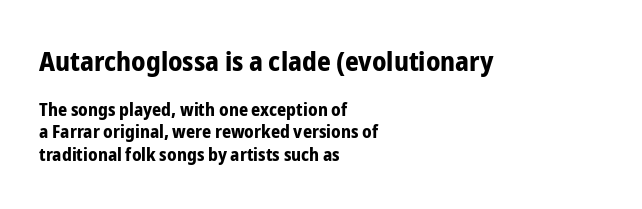
The lettering stays uniformly vertical, giving the passage a roman look. Spacing between characters is what you'd get straight out of the box. Of the two passages, the one on top uses the larger point size. Horizontally, the lines are justified to the leading edge only. Thick stems and heavy bowls — unmistakably bold.
